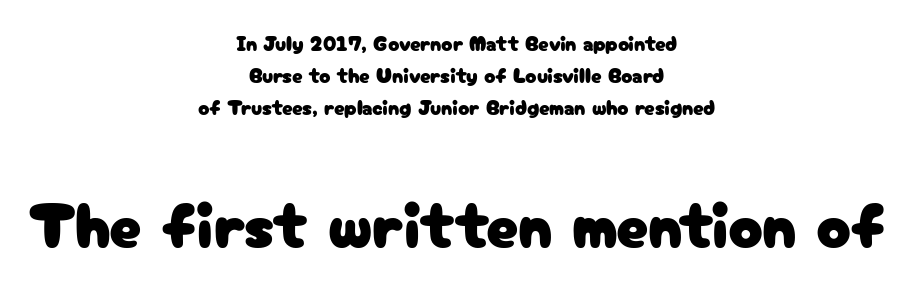
{"serif": "no", "italic": "no", "width": "normal", "stroke_contrast": "low", "x_height": "medium", "monospaced": "no", "underline": "no", "align": "center", "line_spacing": "normal", "line_spacing_ratio": 1.52, "letter_spacing": "normal", "letter_spacing_em": 0.0, "larger_block": "second", "size_ratio": 3.05, "glyph_px": 64}
